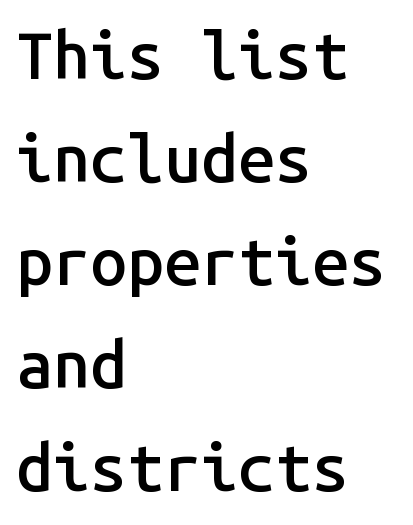
{"serif": "no", "italic": "no", "bold": "semi", "weight": "semibold", "width": "normal", "stroke_contrast": "low", "x_height": "medium", "monospaced": "yes", "underline": "no", "align": "left", "line_spacing": "normal", "line_spacing_ratio": 1.56, "letter_spacing": "normal", "letter_spacing_em": 0.0, "glyph_px": 66}
